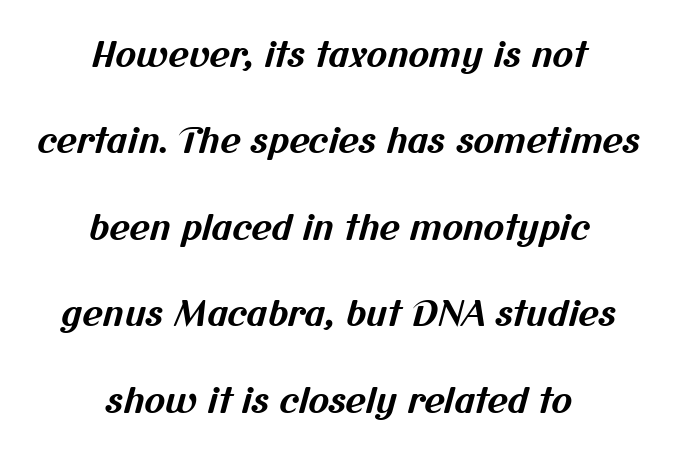
To sum up the face: it is a sans, with no serifs. Type without underlining. Short and long lines alike share a common midpoint. Students, this is bold: see how much ink each stroke carries.
